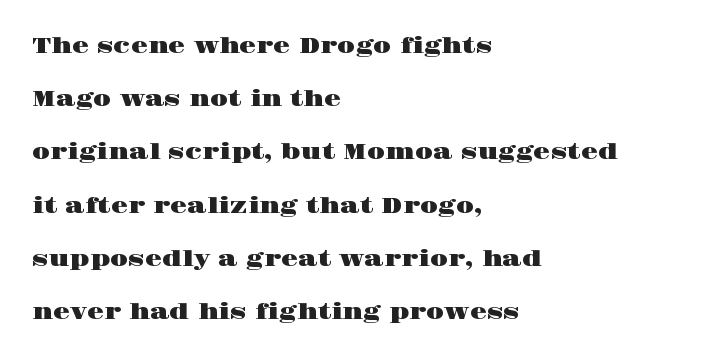
The image shows 22 px text type, upright; set left-aligned, loose line spacing (2.42x), normal letter spacing, not underlined.
